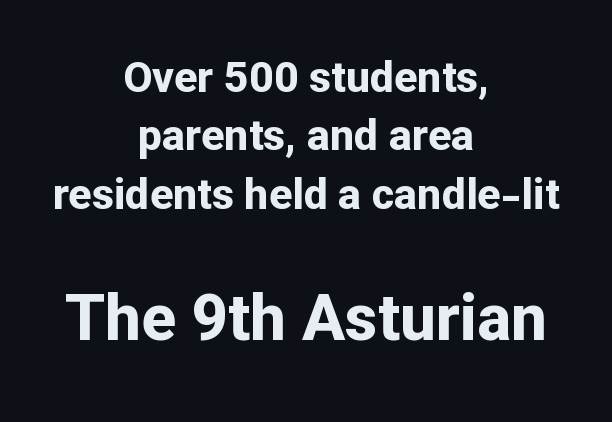
Q: Is the text bold? A: Yes.
Q: Is the text italic (slanted)? A: No, it is upright.
Q: Is the typeface a serif or a sans-serif typeface? A: Sans-serif.
Q: Is the text underlined? A: No.
Q: How is the paragraph aligned? A: Centered.
Q: Is the spacing between letters normal or unusually wide? A: Normal.
Q: Is the spacing between lines tight, normal or loose? A: Normal.
Q: Which block of text is set in a larger size, the first (top) or the second (bottom)? A: The second (bottom) one.
Q: Width (condensed, normal, or wide)? A: Normal.
Q: Stroke contrast? A: Low.
Q: x-height? A: Medium.
Q: Monospaced? A: No.
